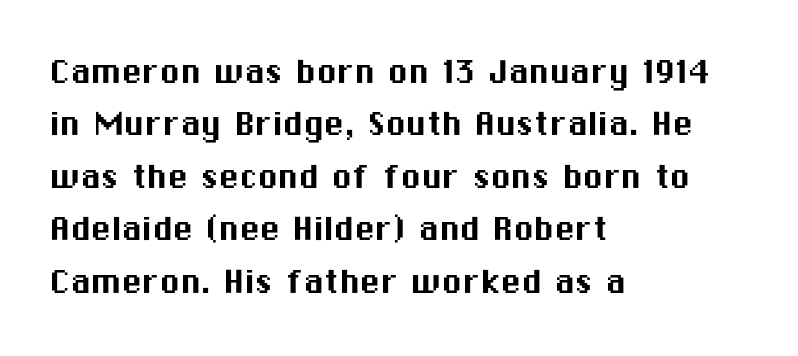
The zone under the glyphs is completely vacant. Reading down the column, the eye jumps a familiar distance to each next line. A roman cut, with each character standing at attention. The ragged edge is on the right, which tells us the setting is flush left. Think of a printed novel: that variable character pitch is what you see here.
